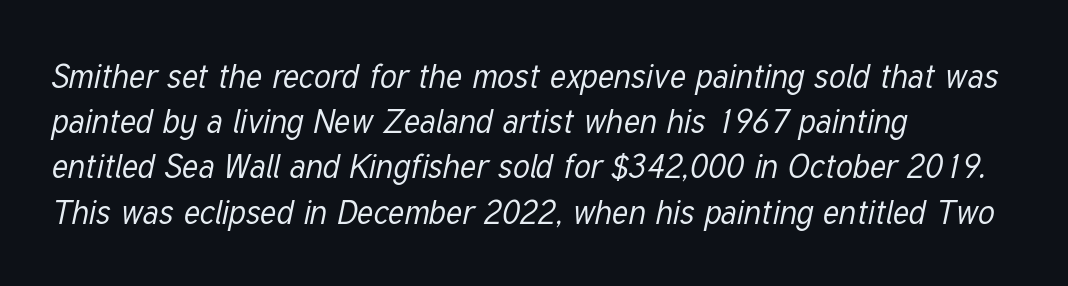
Q: Is the text bold? A: No.
Q: Is the text italic (slanted)? A: Yes, it leans right by about 12 degrees.
Q: Is the text underlined? A: No.
Q: How is the paragraph aligned? A: Left-aligned.
Q: Is the spacing between letters normal or unusually wide? A: Normal.
Q: Is the spacing between lines tight, normal or loose? A: Normal.
Q: Width (condensed, normal, or wide)? A: Condensed.
Q: Stroke contrast? A: Low.
Q: x-height? A: Medium.
Q: Monospaced? A: No.
